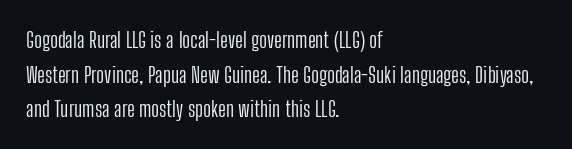
The image shows 22 px text type, upright; set left-aligned, normal line spacing (1.57x), normal letter spacing, not underlined.
